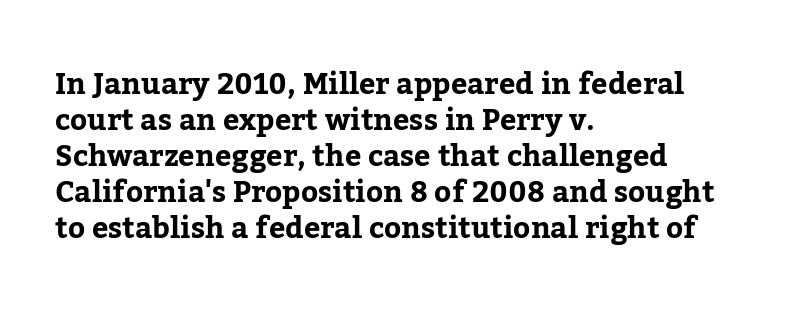
{"serif": "yes", "italic": "no", "bold": "yes", "weight": "bold", "width": "normal", "stroke_contrast": "low", "x_height": "medium", "monospaced": "no", "underline": "no", "align": "left", "line_spacing_ratio": 1.24, "letter_spacing": "normal", "letter_spacing_em": 0.0, "glyph_px": 29}
